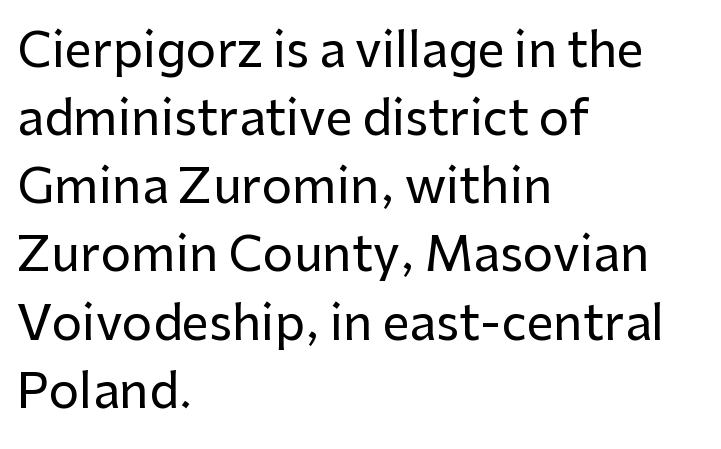
The image shows 48 px sans-serif type, upright; set left-aligned, normal line spacing (1.42x), normal letter spacing, not underlined; low stroke contrast and a medium x-height.
